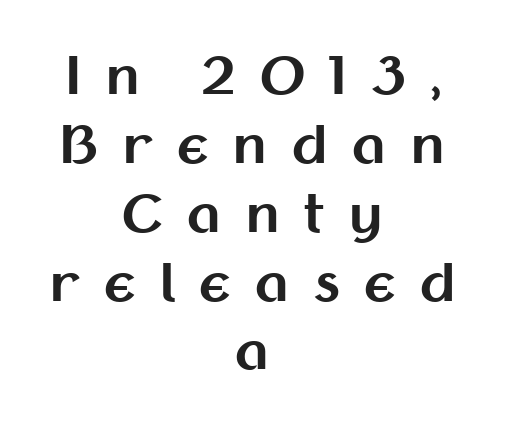
The image shows 51 px bold sans-serif type, upright; set centered, normal line spacing (1.35x), unusually wide letter spacing (+0.47 em), not underlined; medium stroke contrast and a medium x-height.
